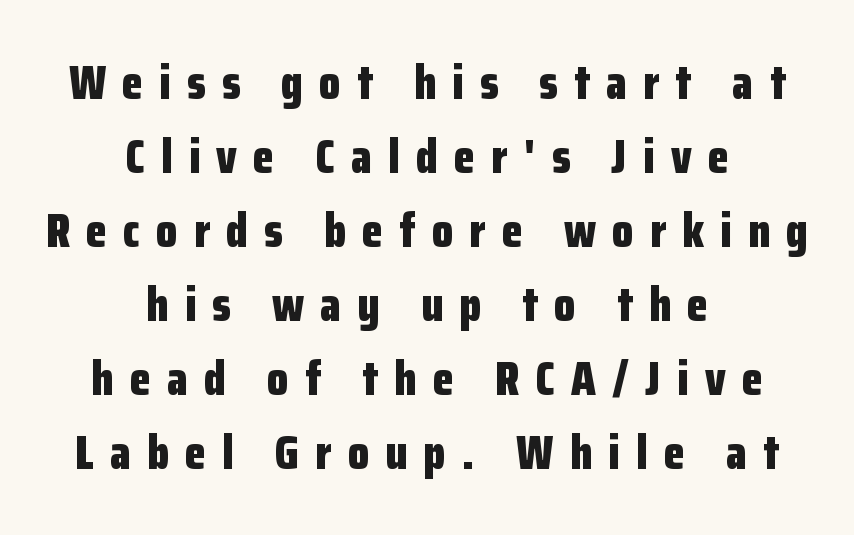
The image shows 48 px bold, condensed sans-serif type, upright; set centered, normal line spacing (1.54x), unusually wide letter spacing (+0.34 em), not underlined; low stroke contrast and a medium x-height.
